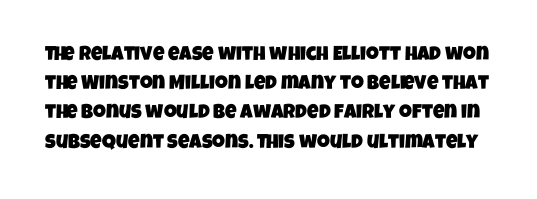
The image shows 20 px text type; set normal line spacing (1.46x), normal letter spacing, not underlined.
